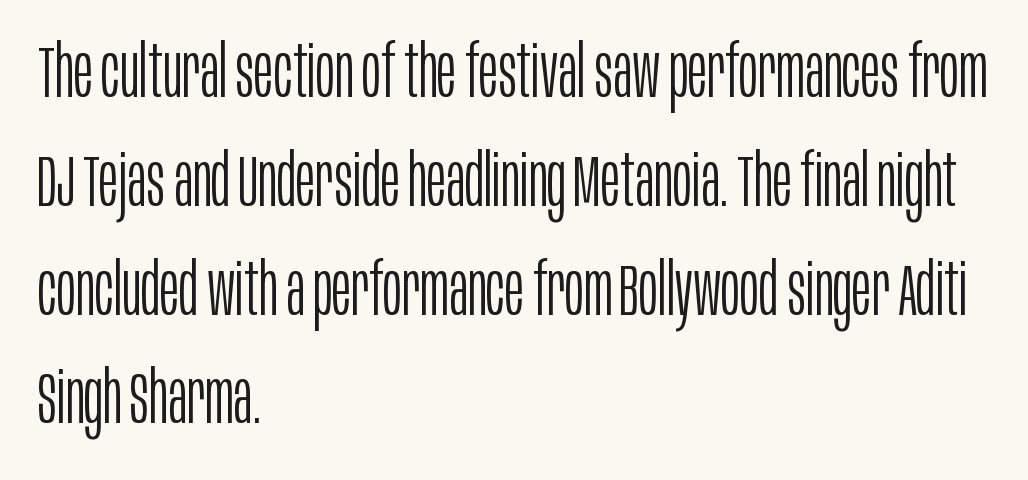
The image shows 73 px light, condensed sans-serif type, upright; set left-aligned, normal line spacing (1.49x), normal letter spacing, not underlined; low stroke contrast and a large x-height.
